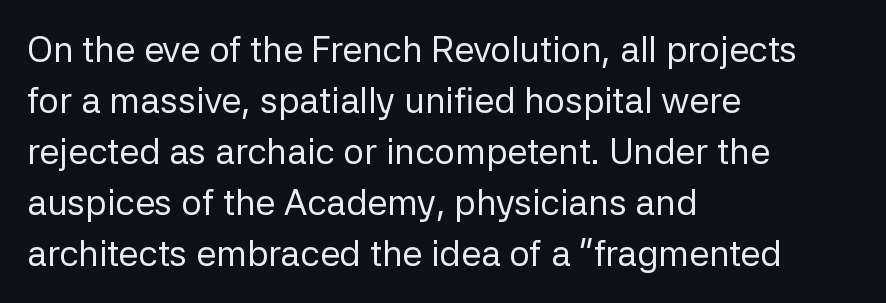
The lettering holds an erect, upright posture throughout. Any mark beneath the type? The region is blank. Does the type have serifs? No, each stem ends abruptly. The setting favours the left margin, as ordinary paragraphs usually do. No extra ink here — the face is not bold. Think of a printed novel: that variable character pitch is what you see here.
